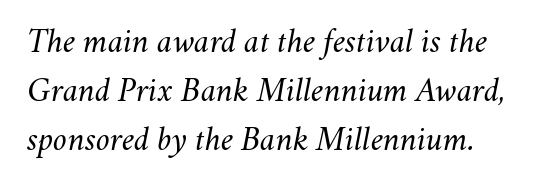
A typesetter would mark this as italic. Honestly, the row spacing looks completely unremarkable. Only glyphs here, with clear space below each row. Proportional: the letters do not fall into vertical columns. The strokes carry an ordinary text weight at most. Is the letter spacing exaggerated? No — it looks like the ordinary default.
